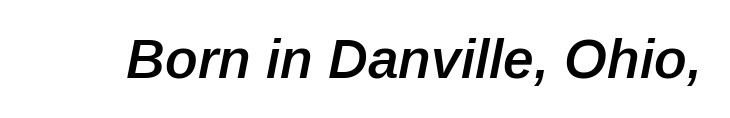
The image shows 55 px semibold type, italic (leaning right); set normal letter spacing, not underlined; low stroke contrast and a medium x-height.
